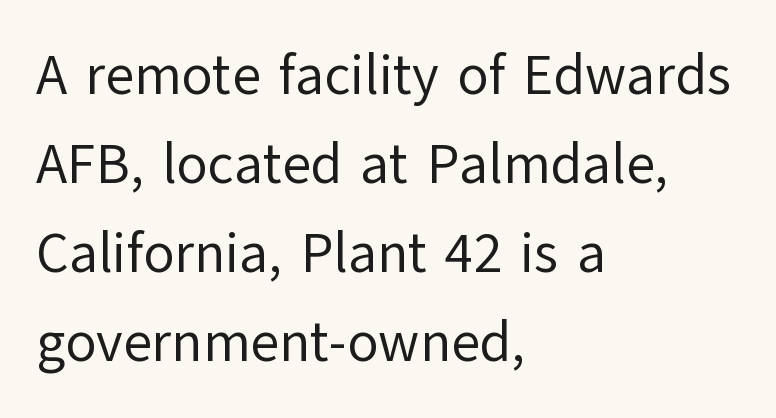
{"serif": "no", "italic": "no", "bold": "no", "weight": "regular", "width": "normal", "stroke_contrast": "low", "x_height": "medium", "monospaced": "no", "underline": "no", "align": "left", "line_spacing": "normal", "line_spacing_ratio": 1.59, "letter_spacing": "normal", "letter_spacing_em": 0.0, "glyph_px": 56}
